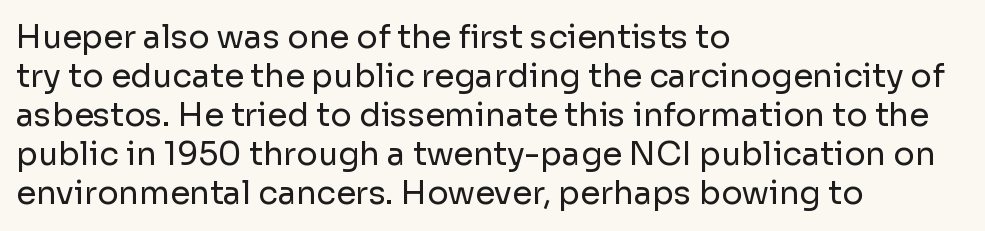
Q: Is the text bold? A: No.
Q: Is the text italic (slanted)? A: No, it is upright.
Q: Is the typeface a serif or a sans-serif typeface? A: Sans-serif.
Q: Is the text underlined? A: No.
Q: How is the paragraph aligned? A: Left-aligned.
Q: Is the spacing between letters normal or unusually wide? A: Normal.
Q: Width (condensed, normal, or wide)? A: Normal.
Q: Stroke contrast? A: Low.
Q: x-height? A: Medium.
Q: Monospaced? A: No.
